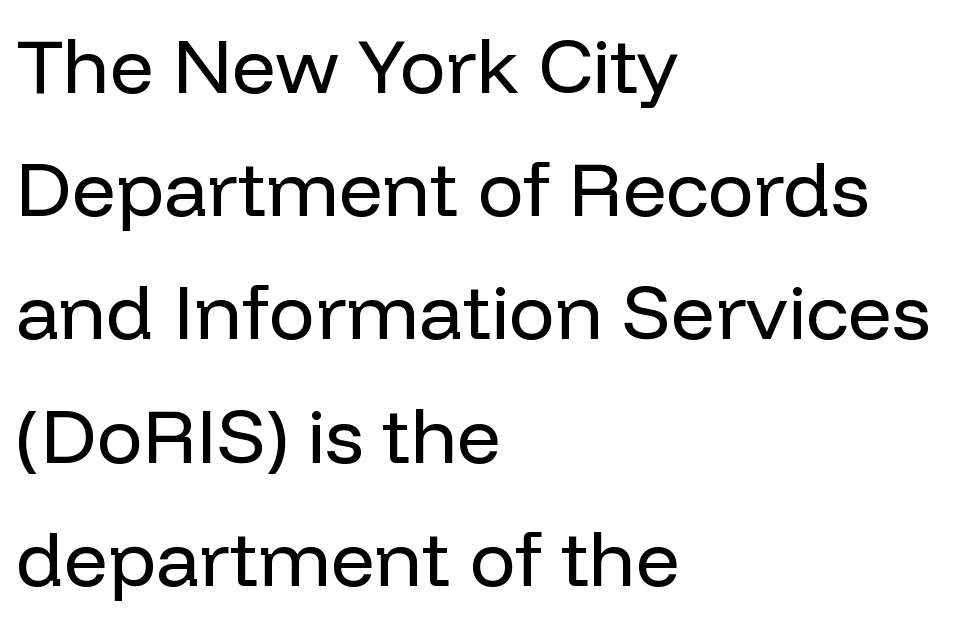
{"serif": "no", "italic": "no", "bold": "no", "weight": "regular", "width": "normal", "stroke_contrast": "low", "x_height": "medium", "monospaced": "no", "underline": "no", "align": "left", "line_spacing": "normal", "line_spacing_ratio": 1.6, "letter_spacing": "normal", "letter_spacing_em": 0.0, "glyph_px": 77}
